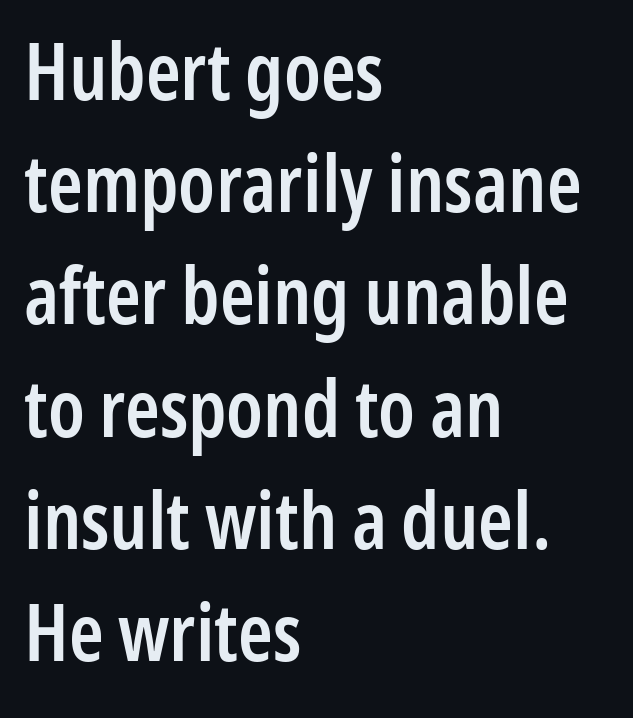
{"serif": "no", "italic": "no", "bold": "semi", "weight": "semibold", "width": "condensed", "stroke_contrast": "low", "x_height": "medium", "monospaced": "no", "underline": "no", "align": "left", "line_spacing": "normal", "line_spacing_ratio": 1.42, "letter_spacing": "normal", "letter_spacing_em": 0.0, "glyph_px": 79}
